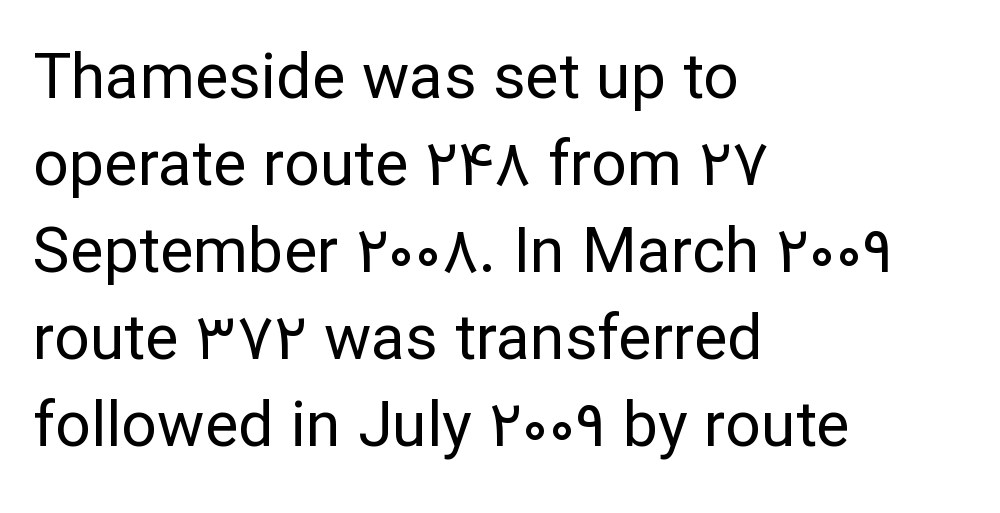
Q: Is the text bold? A: No.
Q: Is the text italic (slanted)? A: No, it is upright.
Q: Is the typeface a serif or a sans-serif typeface? A: Sans-serif.
Q: Is the text underlined? A: No.
Q: How is the paragraph aligned? A: Left-aligned.
Q: Is the spacing between letters normal or unusually wide? A: Normal.
Q: Is the spacing between lines tight, normal or loose? A: Normal.
Q: Width (condensed, normal, or wide)? A: Normal.
Q: Stroke contrast? A: Low.
Q: x-height? A: Medium.
Q: Monospaced? A: No.
